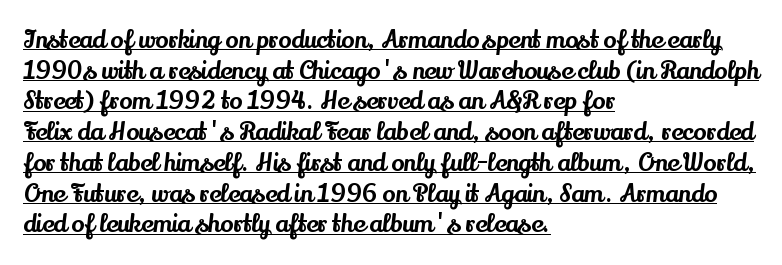
The image shows 24 px text type; set left-aligned, normal line spacing (1.28x), normal letter spacing, underlined.
